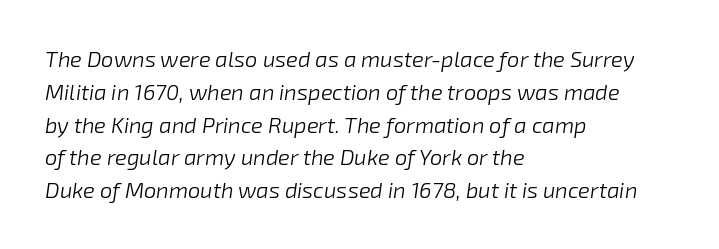
{"italic": "yes", "lean": "right", "slant_degrees": 8, "bold": "no", "underline": "no", "align": "left", "line_spacing": "normal", "line_spacing_ratio": 1.49, "letter_spacing": "normal", "letter_spacing_em": 0.0, "glyph_px": 22}
